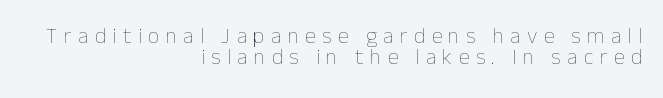
The image shows 22 px text type, upright; set right-aligned, tight line spacing (0.97x), unusually wide letter spacing (+0.29 em), not underlined.
